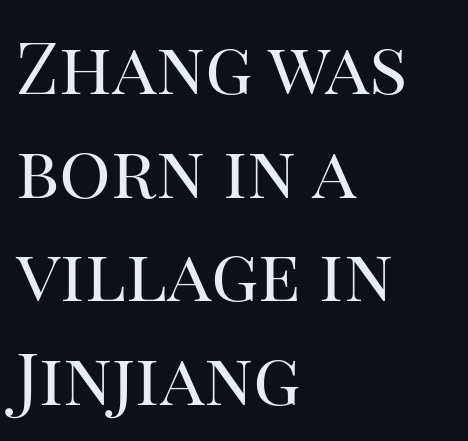
Q: Is the text bold? A: No.
Q: Is the text italic (slanted)? A: No, it is upright.
Q: Is the typeface a serif or a sans-serif typeface? A: Serif.
Q: Is the text underlined? A: No.
Q: How is the paragraph aligned? A: Left-aligned.
Q: Is the spacing between letters normal or unusually wide? A: Normal.
Q: Is the spacing between lines tight, normal or loose? A: Normal.
Q: Width (condensed, normal, or wide)? A: Normal.
Q: Stroke contrast? A: High.
Q: x-height? A: Large.
Q: Monospaced? A: No.
